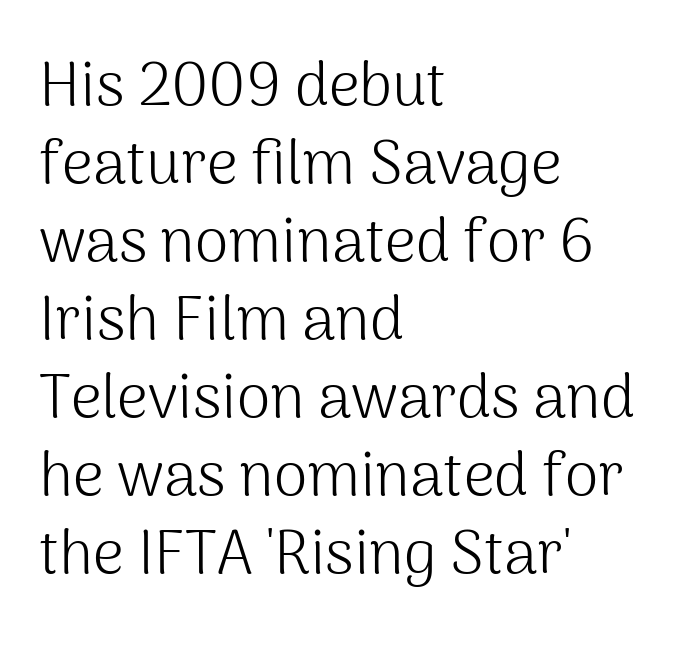
The image shows 61 px light sans-serif type, upright; set left-aligned, normal line spacing (1.28x), normal letter spacing, not underlined; medium stroke contrast and a medium x-height.
